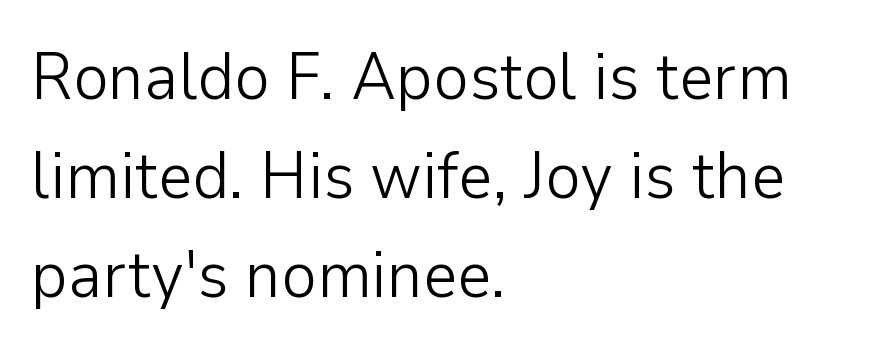
{"serif": "no", "italic": "no", "bold": "no", "weight": "light", "width": "normal", "stroke_contrast": "low", "x_height": "medium", "monospaced": "no", "underline": "no", "align": "left", "line_spacing": "normal", "line_spacing_ratio": 1.48, "letter_spacing": "normal", "letter_spacing_em": 0.0, "glyph_px": 67}
